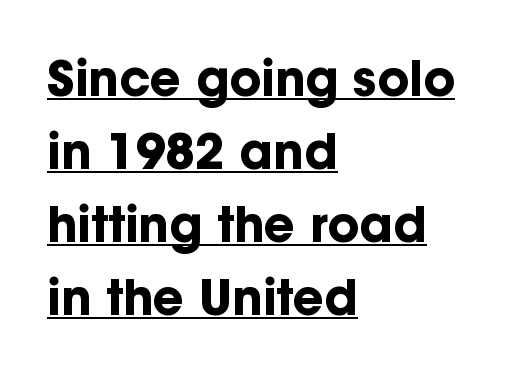
Style check: upright. The passage is arranged the way most books set body copy — flush left. Is this a fixed-width face? No — the glyphs have proportional, varying widths. The designer went with a sans here, leaving each stem footless.
